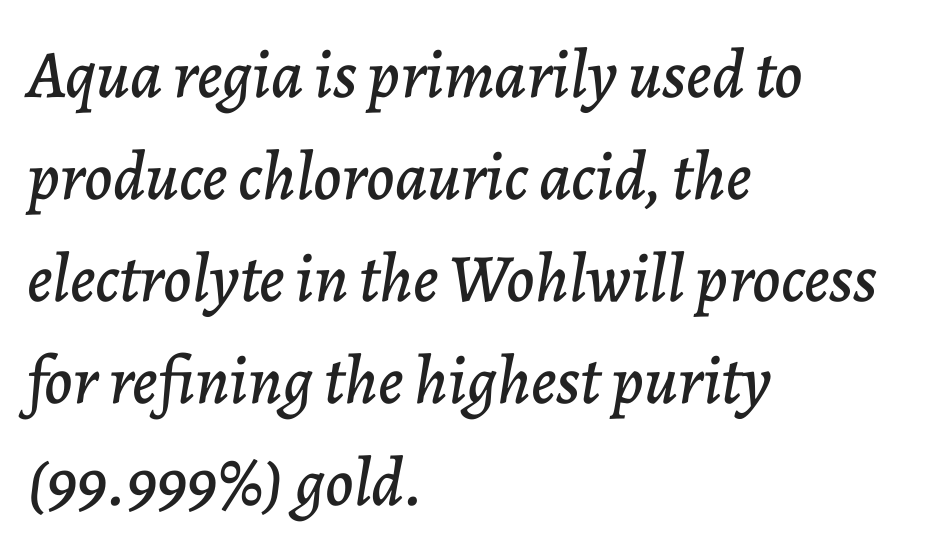
{"italic": "yes", "lean": "right", "slant_degrees": 7, "width": "normal", "stroke_contrast": "low", "x_height": "medium", "monospaced": "no", "underline": "no", "align": "left", "line_spacing": "normal", "line_spacing_ratio": 1.5, "letter_spacing": "normal", "letter_spacing_em": 0.0, "glyph_px": 68}
